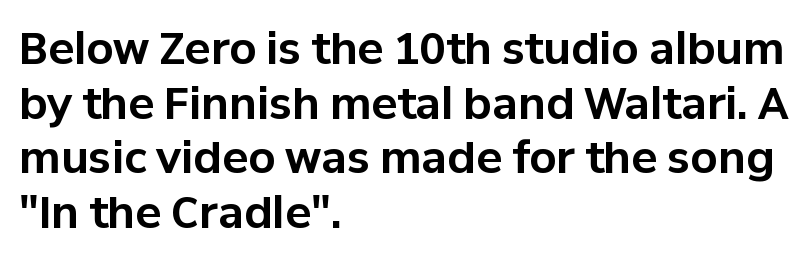
{"serif": "no", "italic": "no", "bold": "yes", "weight": "bold", "width": "normal", "stroke_contrast": "low", "x_height": "medium", "monospaced": "no", "underline": "no", "align": "left", "line_spacing": "normal", "line_spacing_ratio": 1.27, "letter_spacing": "normal", "letter_spacing_em": 0.0, "glyph_px": 43}
